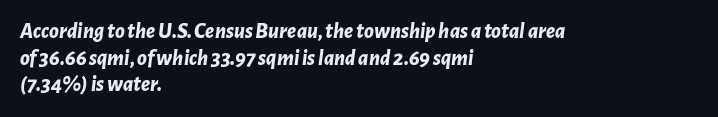
Q: Is the text bold? A: Yes.
Q: Is the text italic (slanted)? A: Yes, it leans right by about 7 degrees.
Q: Is the text underlined? A: No.
Q: How is the paragraph aligned? A: Left-aligned.
Q: Is the spacing between letters normal or unusually wide? A: Normal.
